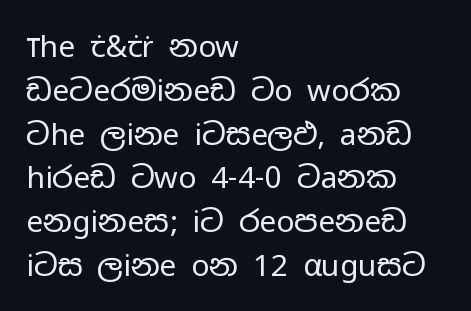
{"serif": "no", "italic": "no", "bold": "no", "weight": "regular", "width": "wide", "stroke_contrast": "low", "x_height": "medium", "monospaced": "no", "underline": "no", "align": "left", "line_spacing": "normal", "line_spacing_ratio": 1.46, "letter_spacing": "normal", "letter_spacing_em": 0.0, "glyph_px": 30}
